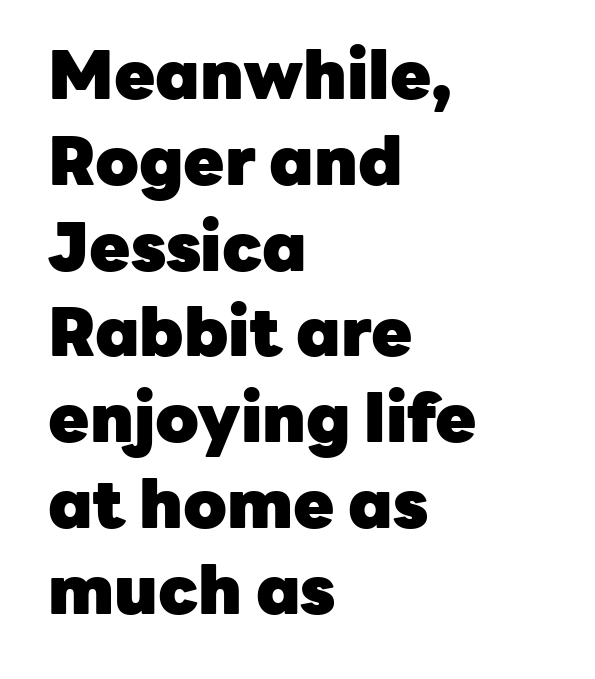
Q: Is the text bold? A: Yes.
Q: Is the text italic (slanted)? A: No, it is upright.
Q: Is the typeface a serif or a sans-serif typeface? A: Sans-serif.
Q: Is the text underlined? A: No.
Q: How is the paragraph aligned? A: Left-aligned.
Q: Is the spacing between letters normal or unusually wide? A: Normal.
Q: Is the spacing between lines tight, normal or loose? A: Normal.
Q: Width (condensed, normal, or wide)? A: Normal.
Q: Stroke contrast? A: Low.
Q: x-height? A: Medium.
Q: Monospaced? A: No.
